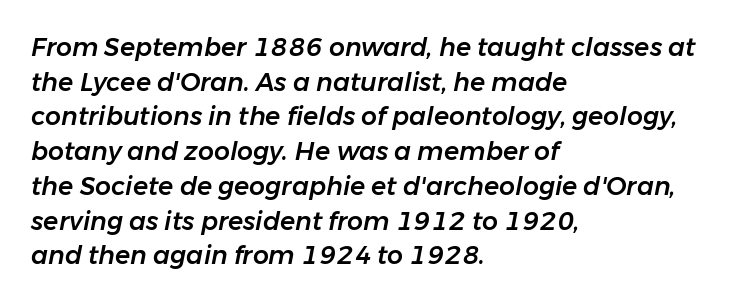
Rendered with sloped, italic letterforms. Leftover space on each line is placed entirely after the last word. The passage shown stacks its lines at a standard gap. Descenders hang freely into open space. Look at the tracking — it's just the regular setting, nothing added.
